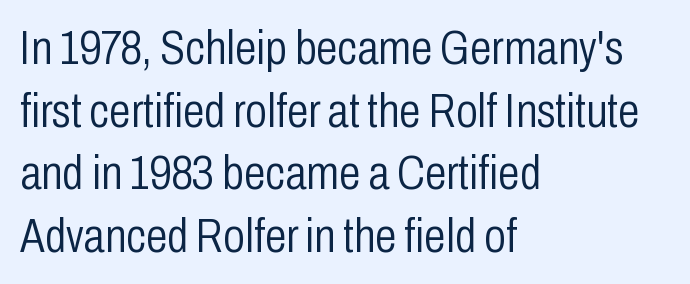
Nobody touched the tracking dial on this one. This sample uses an upright cut, with every glyph sitting square on the baseline. The baseline area is clear. No letter is thick-stroked: the sample isn't bold.
